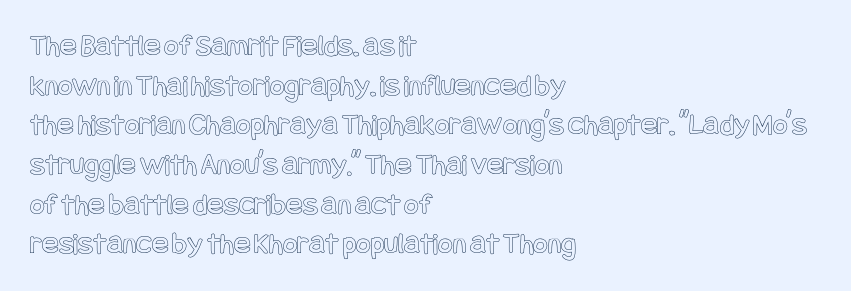
The image shows 31 px condensed type, upright; set left-aligned, normal line spacing (1.28x), normal letter spacing, not underlined; a large x-height.
